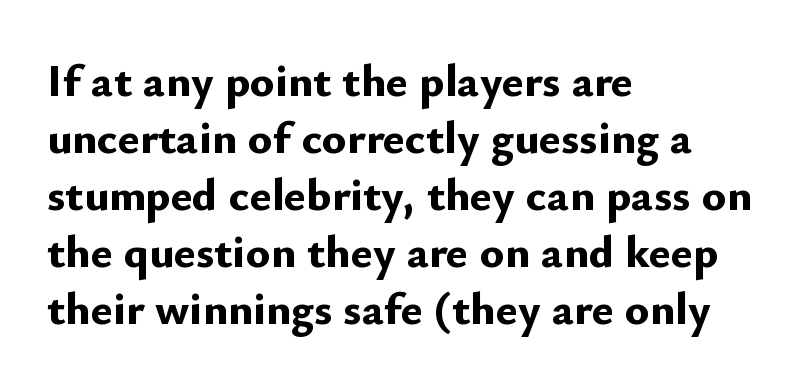
Q: Is the text bold? A: Yes.
Q: Is the text italic (slanted)? A: No, it is upright.
Q: Is the typeface a serif or a sans-serif typeface? A: Sans-serif.
Q: Is the text underlined? A: No.
Q: How is the paragraph aligned? A: Left-aligned.
Q: Is the spacing between letters normal or unusually wide? A: Normal.
Q: Width (condensed, normal, or wide)? A: Normal.
Q: Stroke contrast? A: Low.
Q: x-height? A: Small.
Q: Monospaced? A: No.
